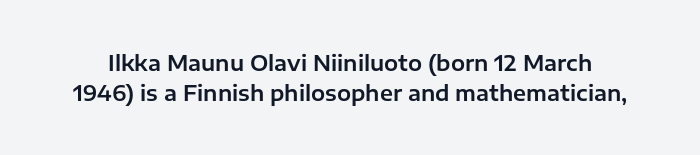
{"italic": "no", "underline": "no", "line_spacing": "normal", "line_spacing_ratio": 1.42, "letter_spacing": "normal", "letter_spacing_em": 0.0, "glyph_px": 21}
